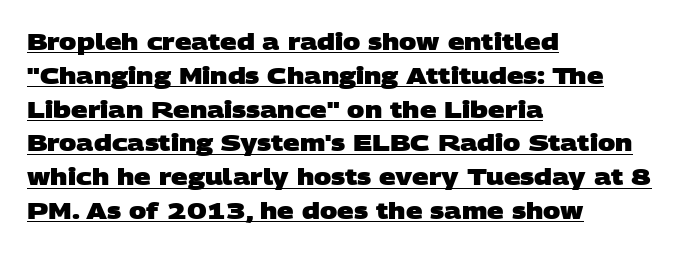
The image shows 23 px bold type; set left-aligned, normal line spacing (1.47x), normal letter spacing, underlined.
